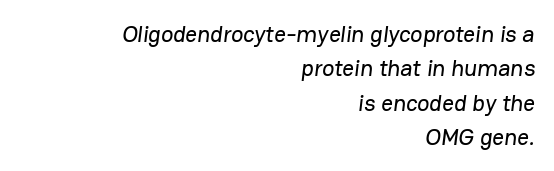
The image shows 23 px text type; set right-aligned, normal line spacing (1.49x), normal letter spacing, not underlined.
